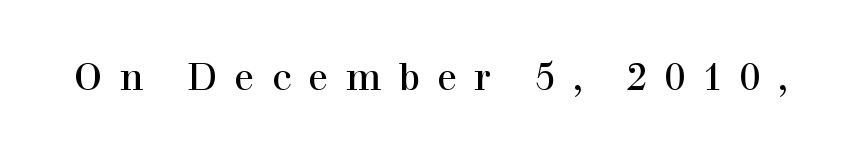
The image shows 37 px regular-weight serif type, upright; set unusually wide letter spacing (+0.46 em), not underlined; high stroke contrast and a medium x-height.
